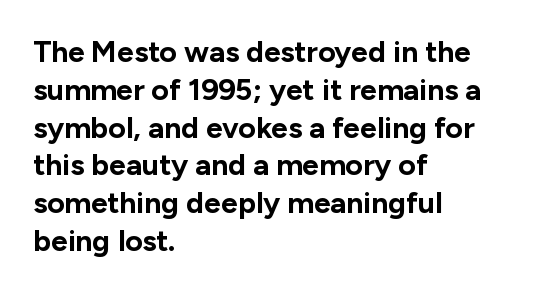
The image shows 30 px bold sans-serif type, upright; set left-aligned, normal line spacing (1.26x), normal letter spacing, not underlined; low stroke contrast and a medium x-height.
